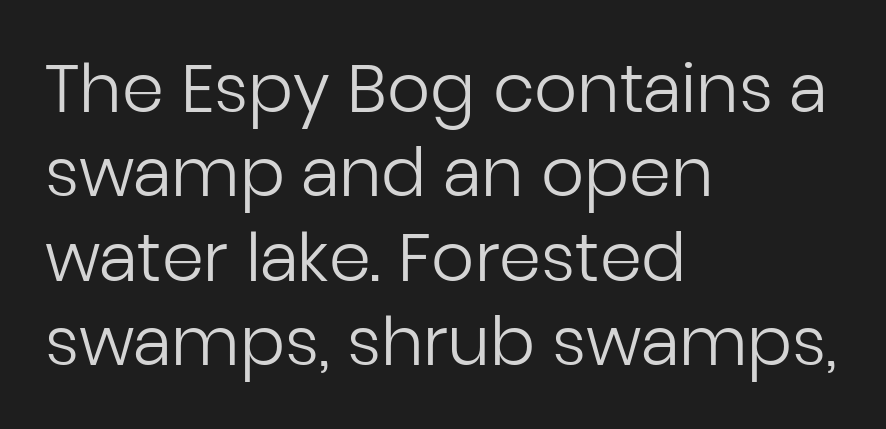
The space between consecutive lines is moderate. Think of a printed novel: that variable character pitch is what you see here. There is no visible air inserted between adjacent glyphs. The compositor pushed each line to the left boundary. Nobody drew a line under any word here. Look at the bottom of the vertical strokes: they stop flat, with no serifs.
